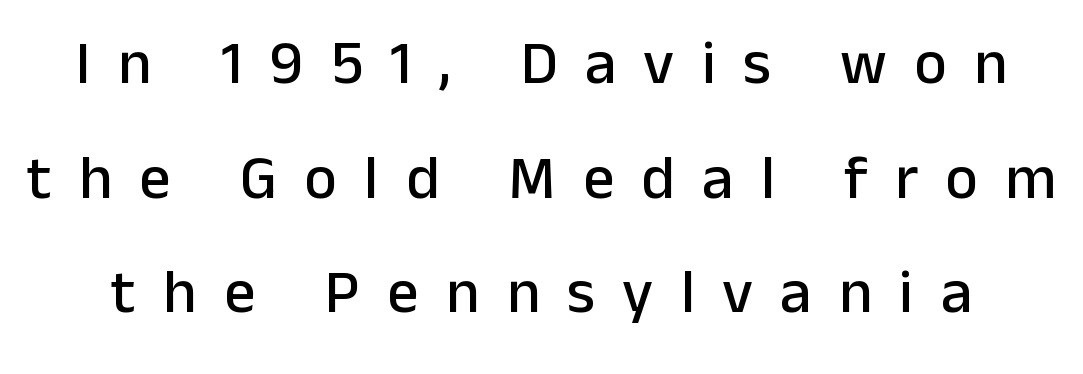
The image shows 62 px sans-serif type, upright; set line spacing 1.85x, unusually wide letter spacing (+0.44 em), not underlined; low stroke contrast and a medium x-height.
